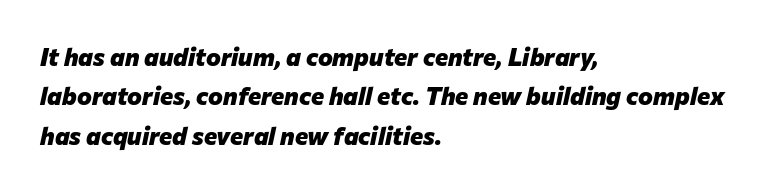
Q: Is the text bold? A: Yes.
Q: Is the text italic (slanted)? A: Yes, it leans right by about 12 degrees.
Q: Is the text underlined? A: No.
Q: How is the paragraph aligned? A: Left-aligned.
Q: Is the spacing between letters normal or unusually wide? A: Normal.
Q: Is the spacing between lines tight, normal or loose? A: Normal.
